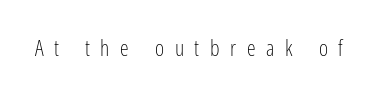
{"italic": "no", "bold": "no", "underline": "no", "letter_spacing": "wide", "letter_spacing_em": 0.49, "glyph_px": 22}
